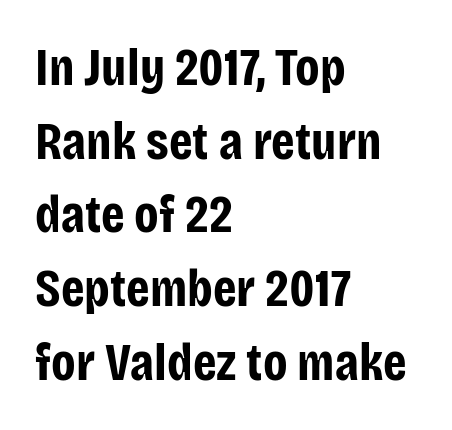
Q: Is the text bold? A: Yes.
Q: Is the text italic (slanted)? A: No, it is upright.
Q: Is the typeface a serif or a sans-serif typeface? A: Sans-serif.
Q: Is the text underlined? A: No.
Q: How is the paragraph aligned? A: Left-aligned.
Q: Is the spacing between letters normal or unusually wide? A: Normal.
Q: Is the spacing between lines tight, normal or loose? A: Normal.
Q: Width (condensed, normal, or wide)? A: Condensed.
Q: Stroke contrast? A: Low.
Q: x-height? A: Large.
Q: Monospaced? A: No.
